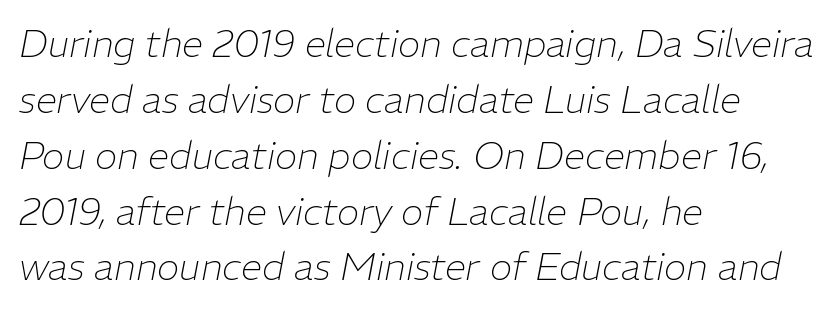
The image shows 38 px thin type, italic (leaning right); set left-aligned, normal line spacing (1.47x), normal letter spacing, not underlined; low stroke contrast and a medium x-height.
